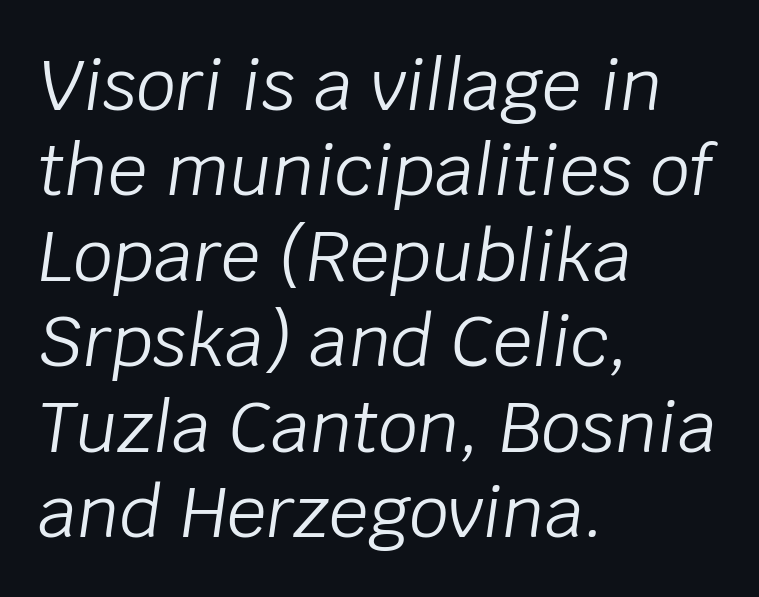
Q: Is the text bold? A: No.
Q: Is the text italic (slanted)? A: Yes, it leans right by about 8 degrees.
Q: Is the text underlined? A: No.
Q: How is the paragraph aligned? A: Left-aligned.
Q: Is the spacing between letters normal or unusually wide? A: Normal.
Q: Width (condensed, normal, or wide)? A: Normal.
Q: Stroke contrast? A: Low.
Q: x-height? A: Large.
Q: Monospaced? A: No.
